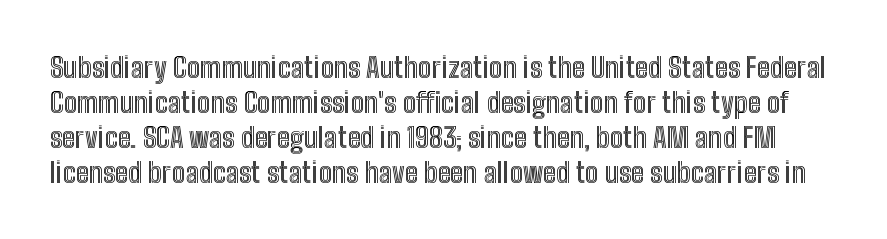
The image shows 28 px condensed type, upright; set normal line spacing (1.25x), normal letter spacing, not underlined; a medium x-height.
